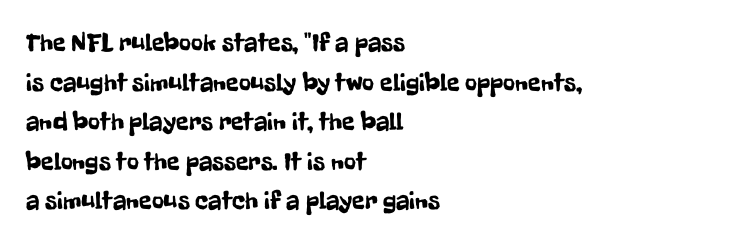
{"italic": "no", "underline": "no", "align": "left", "line_spacing": "normal", "line_spacing_ratio": 1.52, "letter_spacing": "normal", "letter_spacing_em": 0.0, "glyph_px": 26}
